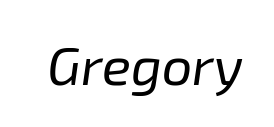
You could not count columns in this text — the font is proportionally spaced. If you drew a line through each stem, it would be angled. Glance below the letters and you will spot only blank space. Each word holds together tightly as a unit, with standard inter-letter gaps. Stem width sits at or under what a default text font uses.
